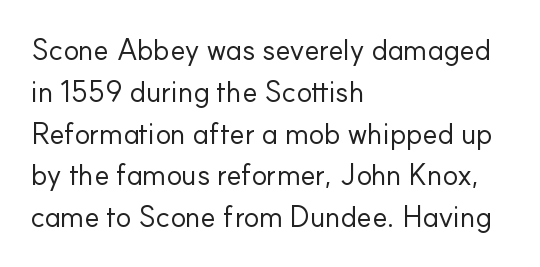
{"serif": "no", "italic": "no", "bold": "no", "weight": "regular", "width": "normal", "stroke_contrast": "low", "x_height": "small", "monospaced": "no", "underline": "no", "align": "left", "line_spacing": "normal", "line_spacing_ratio": 1.44, "letter_spacing": "normal", "letter_spacing_em": 0.0, "glyph_px": 29}
